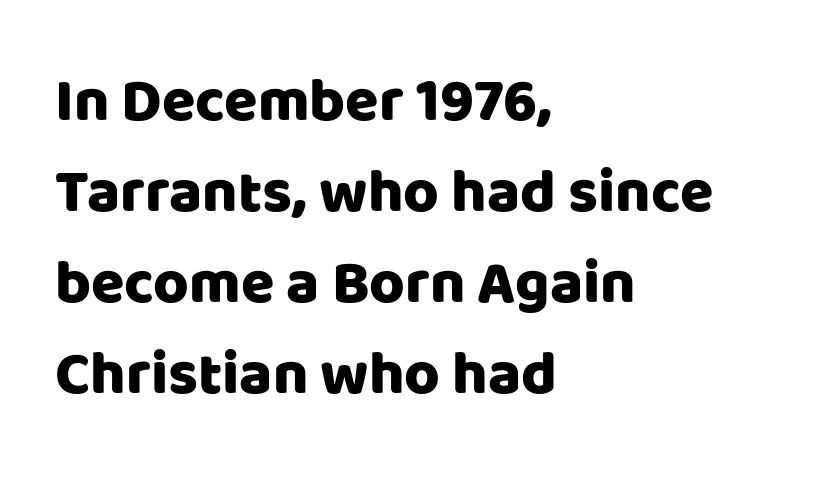
This sample uses plain, unmodified letter spacing. The lines are quadded left. Honestly, the row spacing looks completely unremarkable. Do the letters lean? They stand straight. This rendering employs a face without finishing strokes, i.e., a sans-serif.
